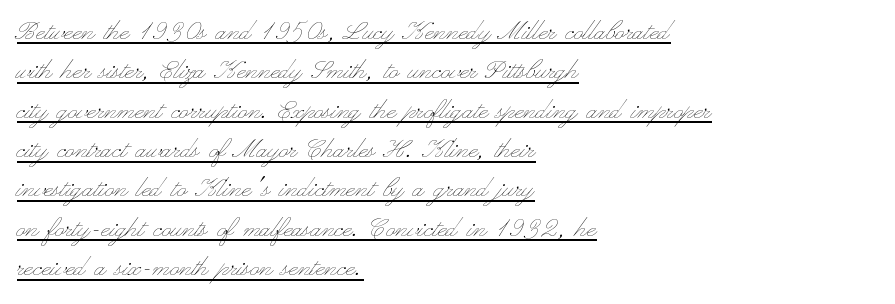
Q: Is the text bold? A: No.
Q: Is the text italic (slanted)? A: Yes.
Q: Is the text underlined? A: Yes.
Q: How is the paragraph aligned? A: Left-aligned.
Q: Is the spacing between letters normal or unusually wide? A: Normal.
Q: Width (condensed, normal, or wide)? A: Wide.
Q: Stroke contrast? A: Low.
Q: x-height? A: Small.
Q: Monospaced? A: No.
